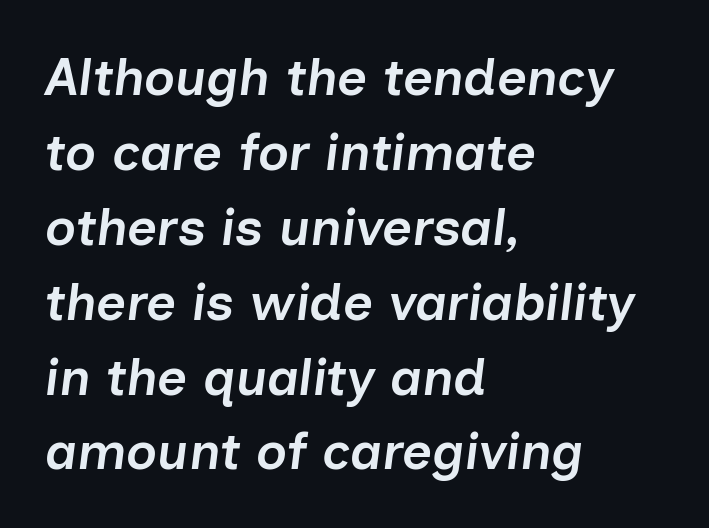
The image shows 52 px semibold type, italic (leaning right); set left-aligned, normal line spacing (1.44x), normal letter spacing, not underlined; low stroke contrast and a medium x-height.
